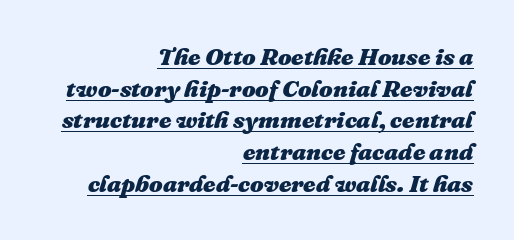
{"italic": "yes", "lean": "right", "slant_degrees": 16, "bold": "yes", "underline": "yes", "align": "right", "line_spacing": "normal", "line_spacing_ratio": 1.32, "letter_spacing": "normal", "letter_spacing_em": 0.0, "glyph_px": 24}
